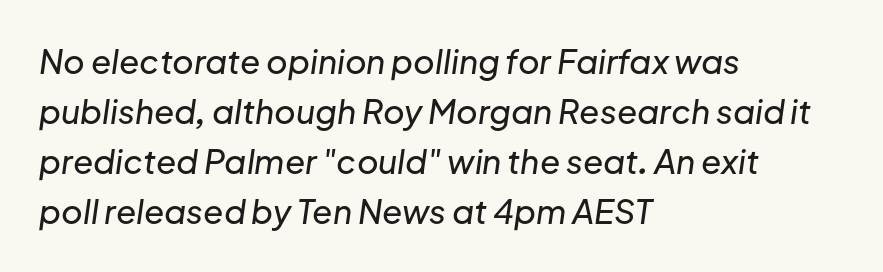
Each new line begins a customary step beneath the previous one. The text block is weighted toward the left margin, trailing off unevenly rightward. What stands out about the letter spacing? Nothing — it is the standard amount. The glyphs are unaccompanied by any horizontal stroke below them. Varying glyph widths throughout — classic text-font behaviour. An italicized treatment has been applied to the whole sample.
